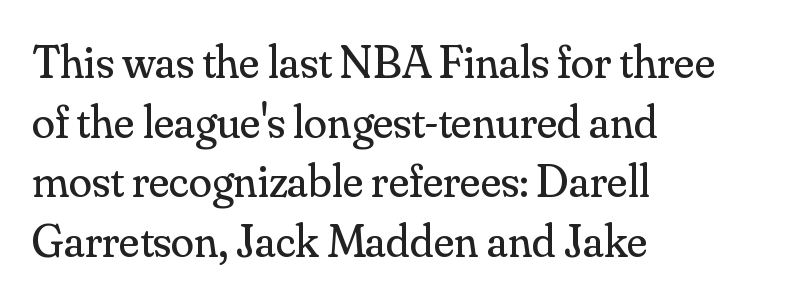
Q: Is the text bold? A: No.
Q: Is the text italic (slanted)? A: No, it is upright.
Q: Is the typeface a serif or a sans-serif typeface? A: Serif.
Q: Is the text underlined? A: No.
Q: How is the paragraph aligned? A: Left-aligned.
Q: Is the spacing between letters normal or unusually wide? A: Normal.
Q: Is the spacing between lines tight, normal or loose? A: Normal.
Q: Width (condensed, normal, or wide)? A: Normal.
Q: Stroke contrast? A: Medium.
Q: x-height? A: Small.
Q: Monospaced? A: No.
